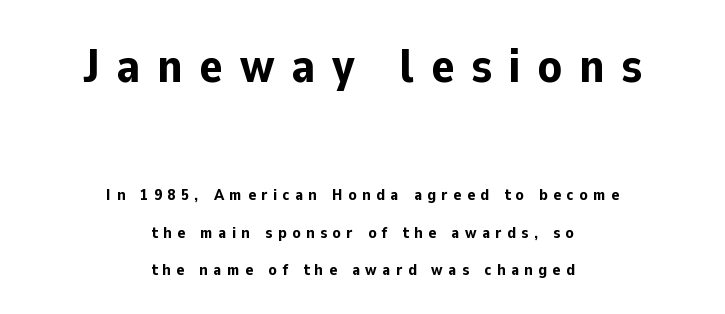
A roman cut, with each character standing at attention. The line-height multiplier appears high, well above default. Larger block? The one above; the one below is distinctly smaller. The rendering uses natural spacing where letterforms have individual widths. Serif or sans? Sans — the stroke terminals are bare. Summary of weight: heavy, a full bold.
